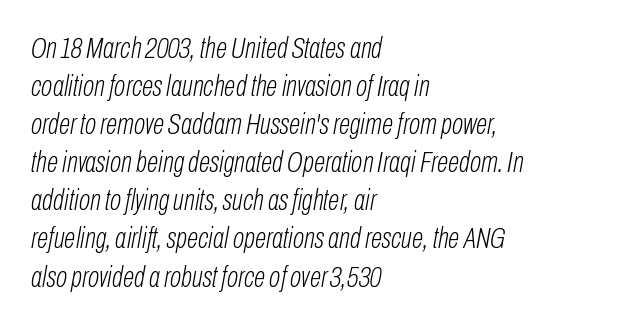
The image shows 30 px light, condensed type, italic (leaning right); set left-aligned, normal line spacing (1.27x), normal letter spacing, not underlined; low stroke contrast and a medium x-height.
